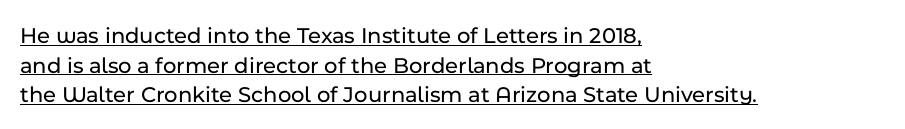
Q: Is the text italic (slanted)? A: No, it is upright.
Q: Is the text underlined? A: Yes.
Q: How is the paragraph aligned? A: Left-aligned.
Q: Is the spacing between letters normal or unusually wide? A: Normal.
Q: Is the spacing between lines tight, normal or loose? A: Normal.
